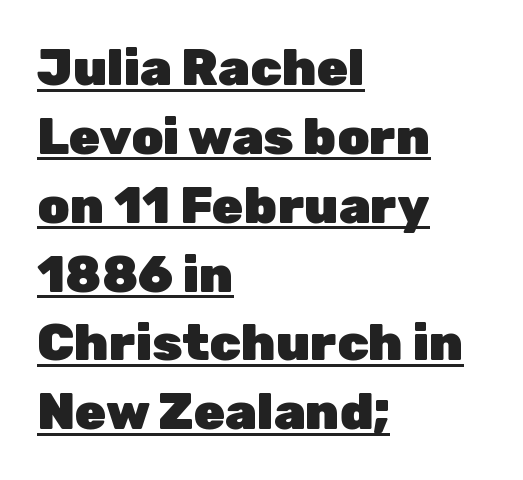
{"serif": "no", "italic": "no", "bold": "yes", "weight": "heavy", "width": "normal", "stroke_contrast": "low", "x_height": "medium", "monospaced": "no", "underline": "yes", "align": "left", "line_spacing": "normal", "line_spacing_ratio": 1.35, "letter_spacing": "normal", "letter_spacing_em": 0.0, "glyph_px": 51}
